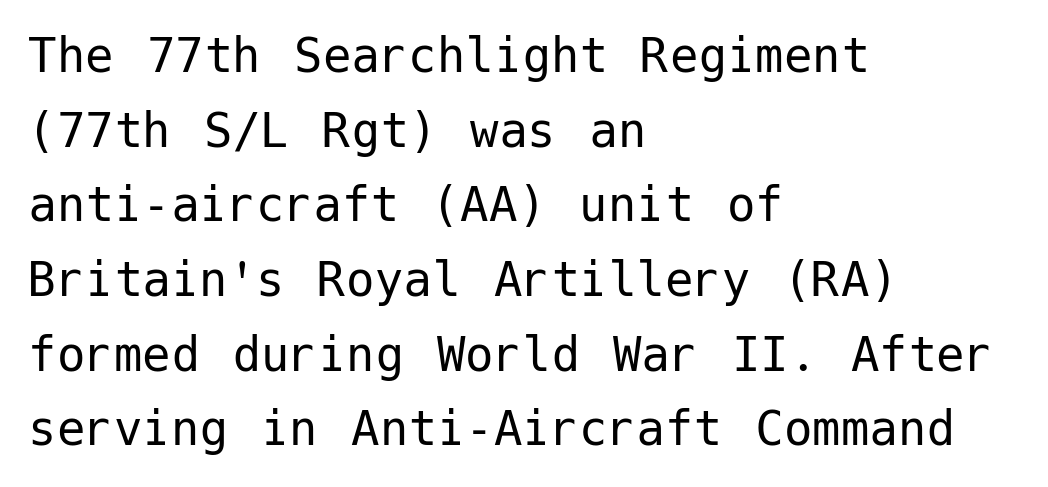
In terms of posture, this sample is upright. Casual observation: everything's shoved over to the left. The type is set solid horizontally, with unmodified tracking. The weight tops out at a normal text grade.
